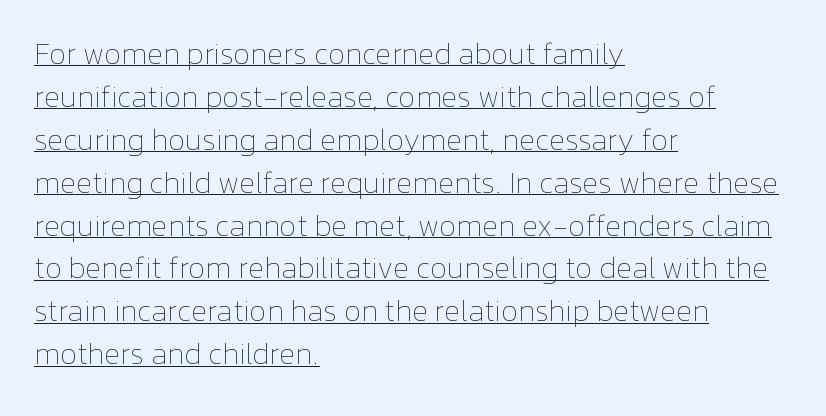
The image shows 30 px thin type, upright; set left-aligned, normal line spacing (1.43x), normal letter spacing, underlined; low stroke contrast and a medium x-height.
